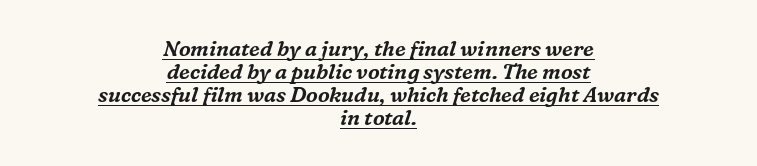
Q: Is the text italic (slanted)? A: Yes, it leans right by about 16 degrees.
Q: Is the text underlined? A: Yes.
Q: How is the paragraph aligned? A: Centered.
Q: Is the spacing between letters normal or unusually wide? A: Normal.
Q: Is the spacing between lines tight, normal or loose? A: Tight.
